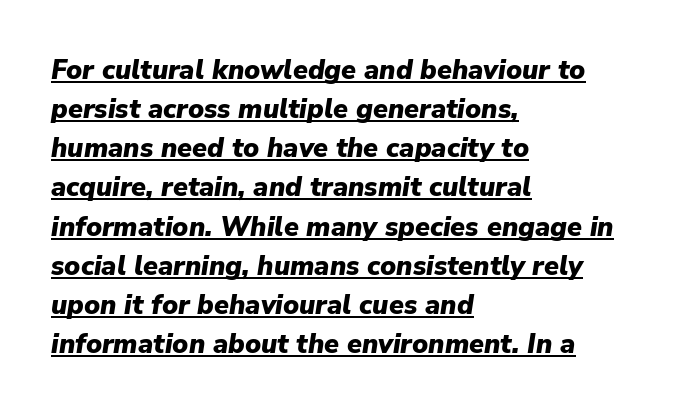
Which margin do the lines hug? The left one — the right edge is uneven. The face used here is rendered with its standard letterfit. This is oblique type, the kind used for emphasis or titles. Heavy, bold letterforms. The leading is moderate, giving the passage an even texture.
